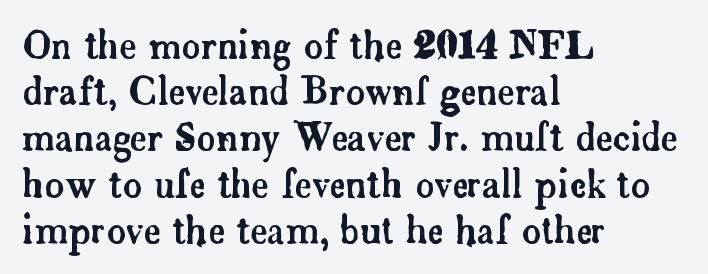
The image shows 37 px serif type, upright; set left-aligned, normal line spacing (1.25x), normal letter spacing, not underlined; low stroke contrast and a small x-height.
